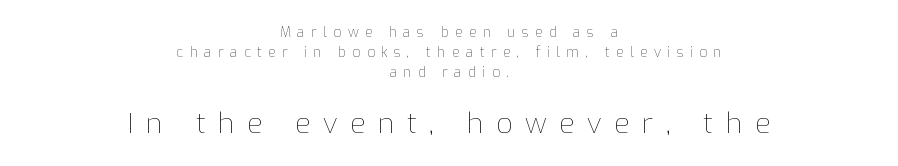
The image shows 28 px thin type, upright; set centered, normal line spacing (1.43x), unusually wide letter spacing (+0.45 em), not underlined; the second (bottom) block is 2.0x larger; low stroke contrast and a medium x-height.
